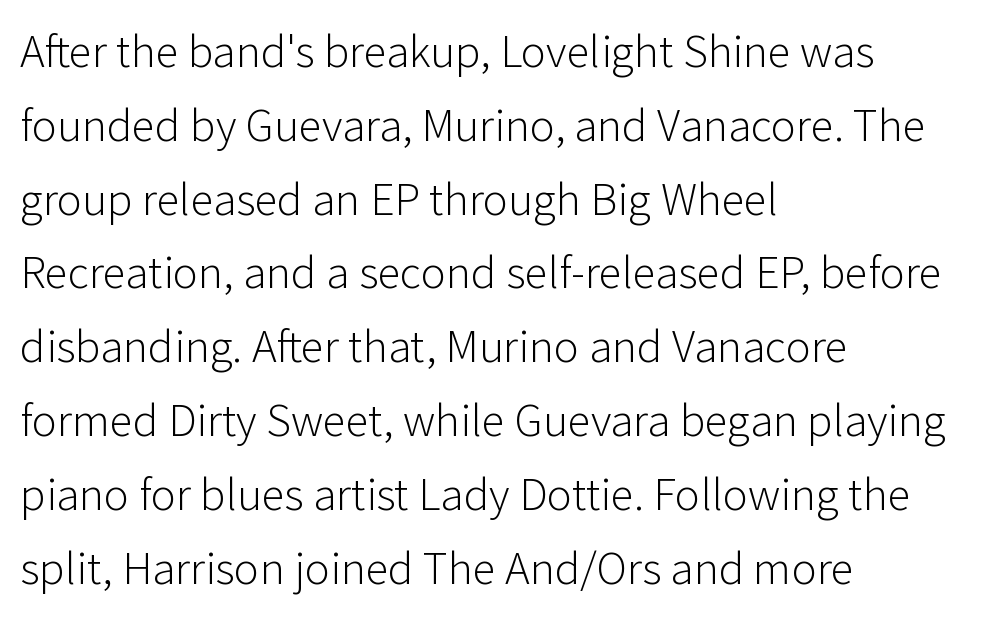
{"serif": "no", "italic": "no", "bold": "no", "weight": "light", "width": "normal", "stroke_contrast": "low", "x_height": "medium", "monospaced": "no", "underline": "no", "align": "left", "line_spacing": "normal", "line_spacing_ratio": 1.57, "letter_spacing": "normal", "letter_spacing_em": 0.0, "glyph_px": 47}
